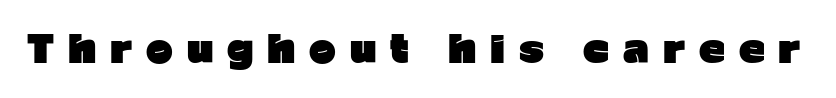
The image shows 36 px heavy sans-serif type, upright; set unusually wide letter spacing (+0.39 em), not underlined; low stroke contrast and a medium x-height.
